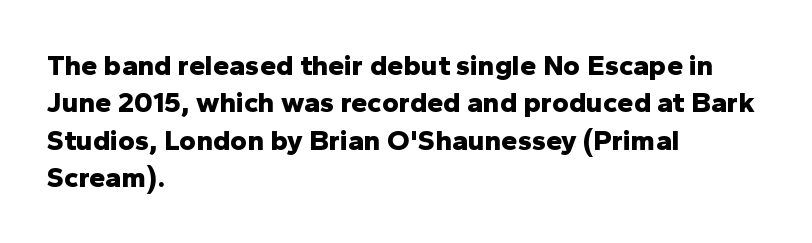
The image shows 29 px bold sans-serif type, upright; set left-aligned, normal line spacing (1.29x), normal letter spacing, not underlined; low stroke contrast and a medium x-height.
